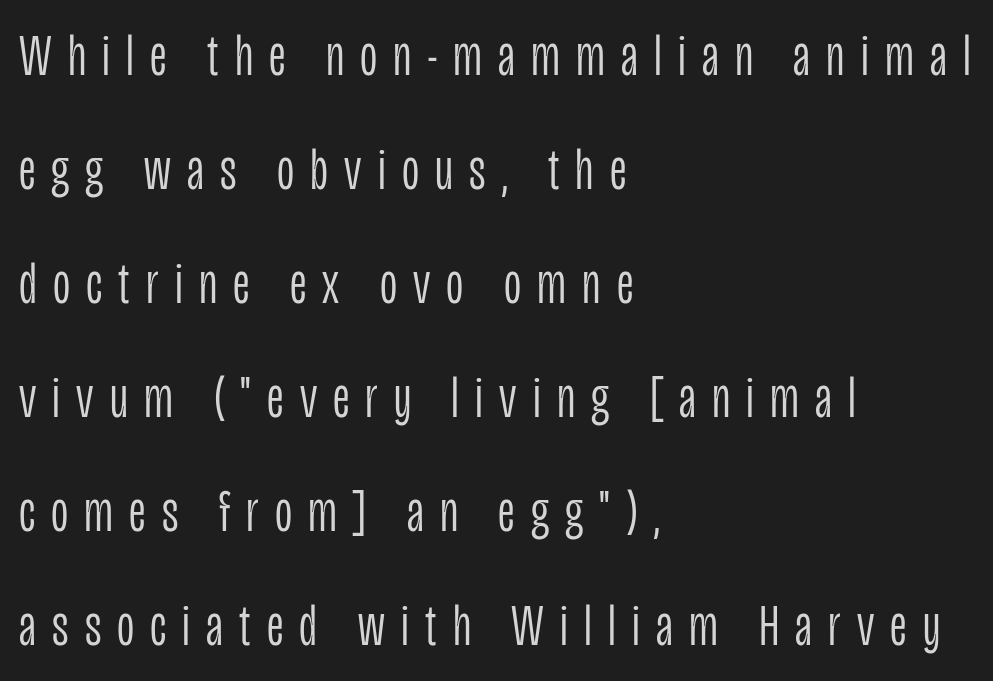
There is plenty of visible air inserted between adjacent glyphs. Honestly, the rows look like they've been pulled way apart. Weight class: somewhere from thin through regular. The passage is arranged the way most books set body copy — flush left.
